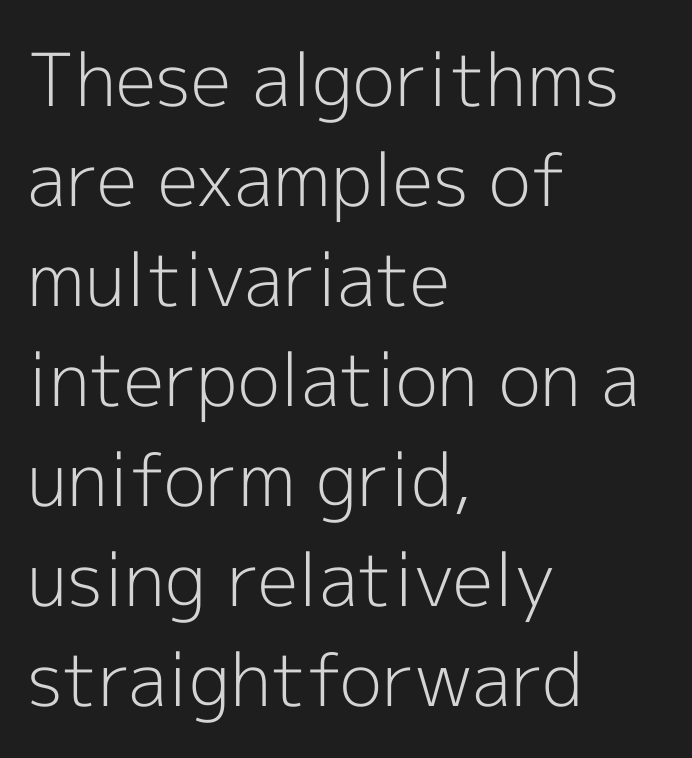
Q: Is the text bold? A: No.
Q: Is the text italic (slanted)? A: No, it is upright.
Q: Is the typeface a serif or a sans-serif typeface? A: Sans-serif.
Q: Is the text underlined? A: No.
Q: How is the paragraph aligned? A: Left-aligned.
Q: Is the spacing between letters normal or unusually wide? A: Normal.
Q: Is the spacing between lines tight, normal or loose? A: Normal.
Q: Width (condensed, normal, or wide)? A: Normal.
Q: x-height? A: Medium.
Q: Monospaced? A: No.
